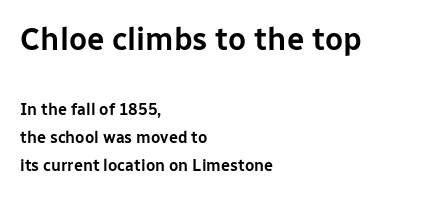
The glyphs in this specimen are sans serif. This is roman type, the default non-slanted kind. The paragraph shown leans on its left margin. No word sits above an underline. Is this a fixed-width face? No — the glyphs have proportional, varying widths.
